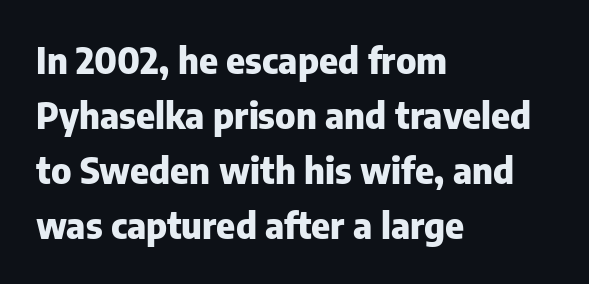
{"serif": "no", "italic": "no", "bold": "yes", "weight": "heavy", "width": "normal", "stroke_contrast": "low", "x_height": "medium", "monospaced": "no", "underline": "no", "align": "left", "line_spacing": "normal", "line_spacing_ratio": 1.53, "letter_spacing": "normal", "letter_spacing_em": 0.0, "glyph_px": 36}
